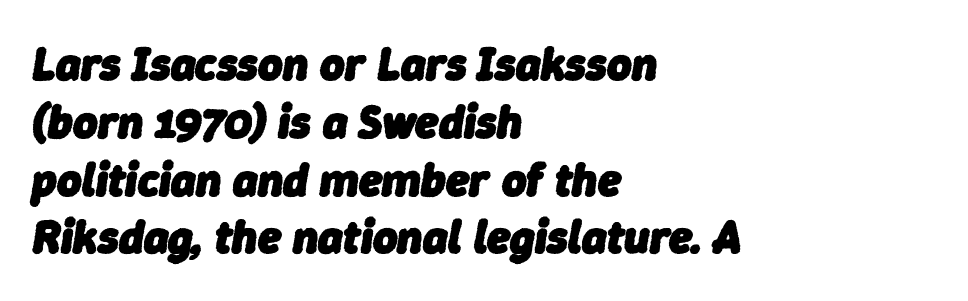
Q: Is the text bold? A: Yes.
Q: Is the text italic (slanted)? A: Yes, it leans right by about 9 degrees.
Q: Is the text underlined? A: No.
Q: How is the paragraph aligned? A: Left-aligned.
Q: Is the spacing between letters normal or unusually wide? A: Normal.
Q: Width (condensed, normal, or wide)? A: Normal.
Q: Stroke contrast? A: Low.
Q: x-height? A: Medium.
Q: Monospaced? A: No.
